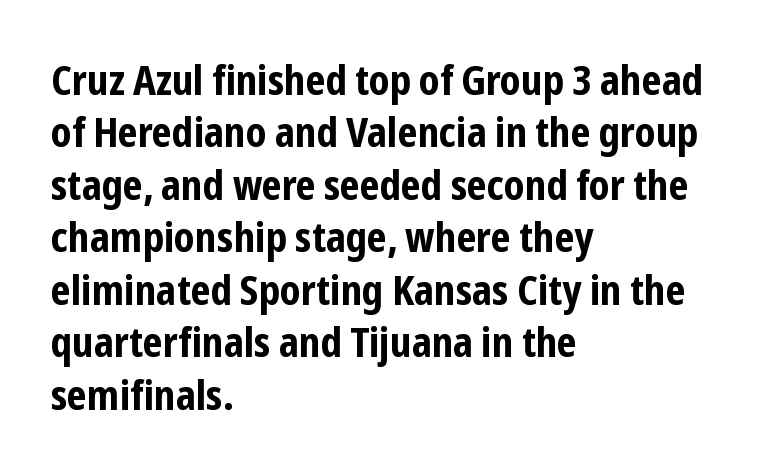
The line texture is even and compact thanks to regular tracking. Leading: standard. Each letter keeps its own natural width here, so spacing adapts to shape. Does the lettering tilt? It doesn't — this is upright. The baseline area is clear.
